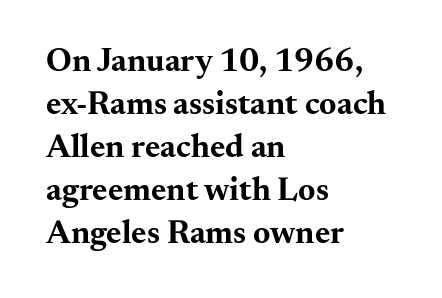
Its strokes are broad and dark, the hallmark of bold type. Words appear dense and cohesive because spacing is normal. One glance says typical: line gaps are just what's usual. The face used here is proportionally spaced, like ordinary book or web type. Posture: straight, roman, zero tilt.
